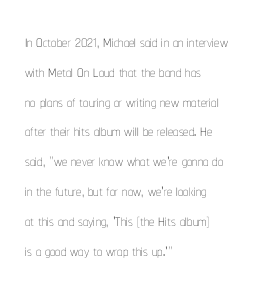
Q: Is the text bold? A: No.
Q: Is the text italic (slanted)? A: No, it is upright.
Q: Is the text underlined? A: No.
Q: How is the paragraph aligned? A: Left-aligned.
Q: Is the spacing between letters normal or unusually wide? A: Normal.
Q: Is the spacing between lines tight, normal or loose? A: Normal.
